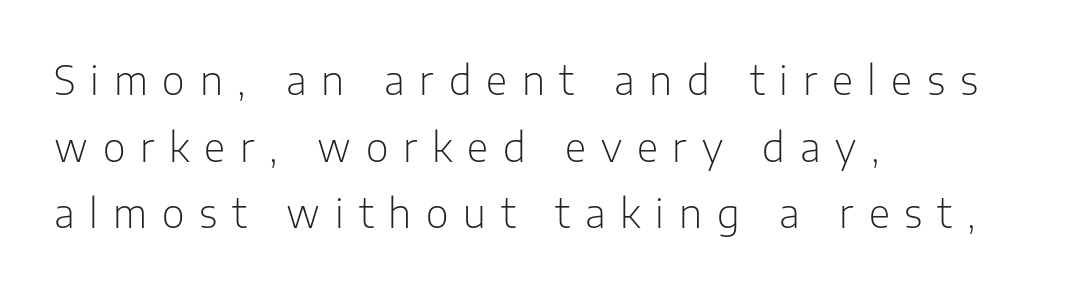
The image shows 39 px light sans-serif type, upright; set left-aligned, line spacing 1.71x, unusually wide letter spacing (+0.38 em), not underlined; low stroke contrast and a medium x-height.
